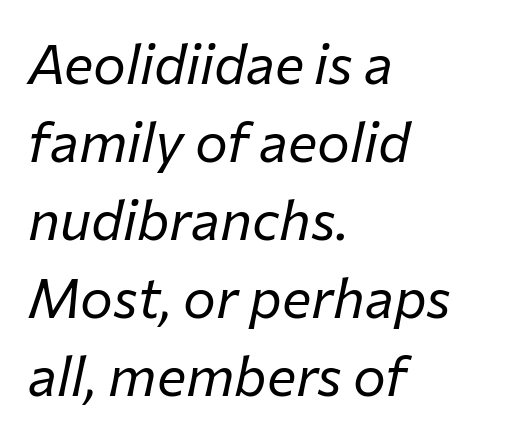
The image shows 55 px regular-weight type, italic (leaning right); set left-aligned, normal line spacing (1.42x), normal letter spacing, not underlined; low stroke contrast and a medium x-height.
